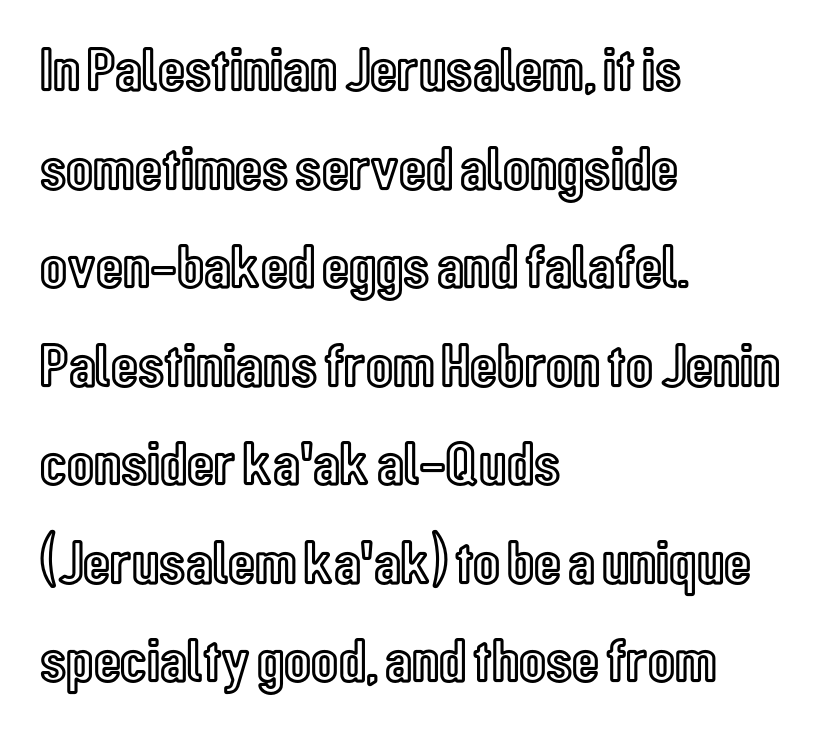
The zone under the glyphs is completely vacant. Notice how the stems are strictly vertical — no italics here. Think of a printed novel: that variable character pitch is what you see here. The passage is arranged the way most books set body copy — flush left. Leading: standard.
